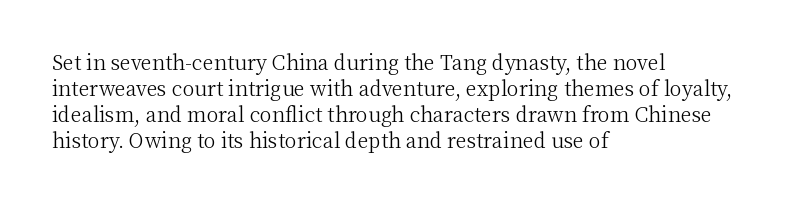
{"italic": "no", "bold": "no", "underline": "no", "align": "left", "line_spacing": "normal", "line_spacing_ratio": 1.3, "letter_spacing": "normal", "letter_spacing_em": 0.0, "glyph_px": 20}
